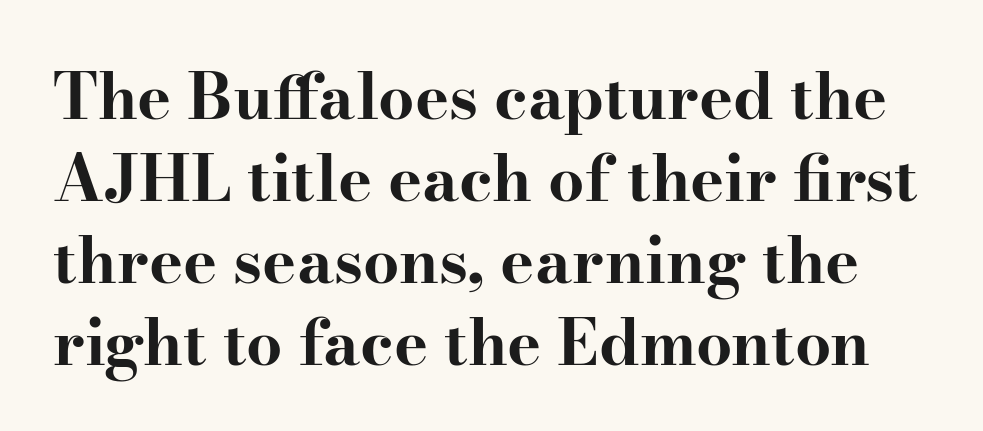
The image shows 64 px bold, wide serif type, upright; set normal line spacing (1.28x), normal letter spacing, not underlined; high stroke contrast and a small x-height.
